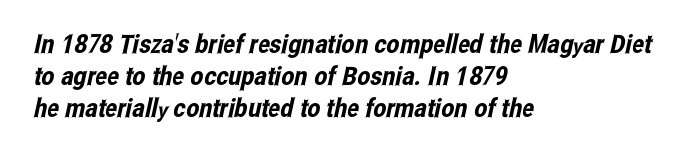
Q: Is the text underlined? A: No.
Q: How is the paragraph aligned? A: Left-aligned.
Q: Is the spacing between letters normal or unusually wide? A: Normal.
